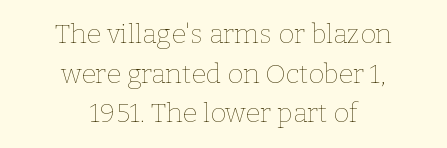
Rendered with straight, roman letterforms. The gaps between neighbouring characters are ordinary and unremarkable. Words float on clear page, feet unadorned. The line-height multiplier appears to be the usual default. The lines are quadded center. The strokes are not fattened; the text isn't bold.
